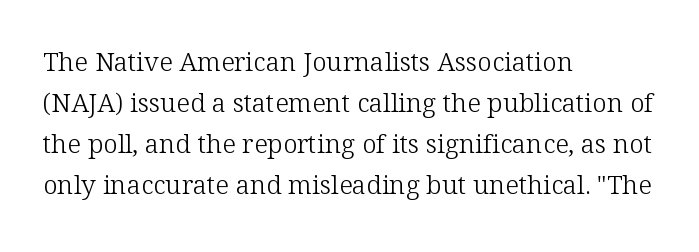
{"italic": "no", "bold": "no", "underline": "no", "align": "left", "line_spacing": "normal", "line_spacing_ratio": 1.58, "letter_spacing": "normal", "letter_spacing_em": 0.0, "glyph_px": 26}
